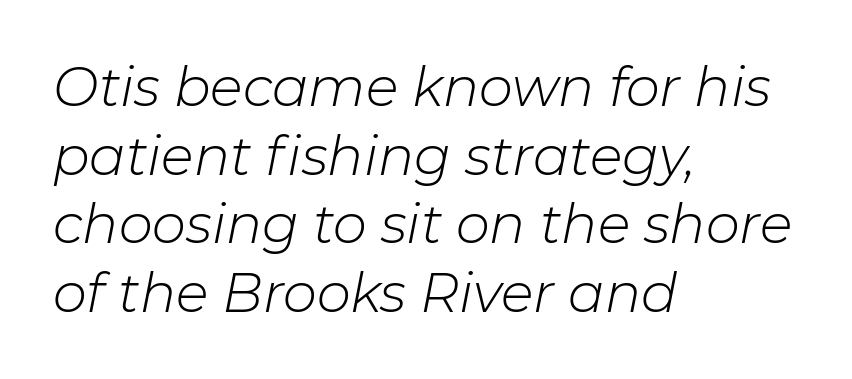
How are the letters spaced? Ordinarily, with no added tracking. Evenly set lines give the paragraph a standard silhouette. The letters look calm and open, with moderate or lighter stems. Notice how the stems are inclined rather than vertical — that's the hallmark of italics. Think of a printed novel: that variable character pitch is what you see here.
